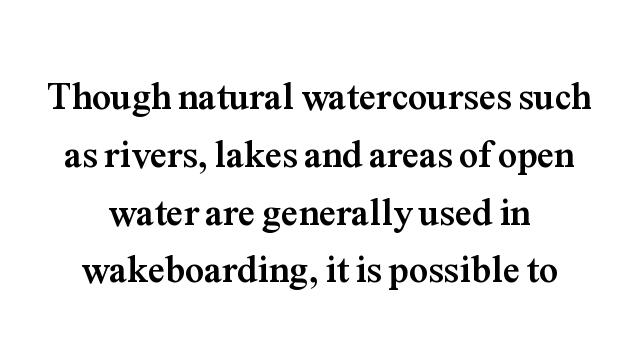
Q: Is the text bold? A: Yes.
Q: Is the text italic (slanted)? A: No, it is upright.
Q: Is the typeface a serif or a sans-serif typeface? A: Serif.
Q: Is the text underlined? A: No.
Q: How is the paragraph aligned? A: Centered.
Q: Is the spacing between letters normal or unusually wide? A: Normal.
Q: Is the spacing between lines tight, normal or loose? A: Normal.
Q: Width (condensed, normal, or wide)? A: Normal.
Q: Stroke contrast? A: Medium.
Q: x-height? A: Medium.
Q: Monospaced? A: No.
